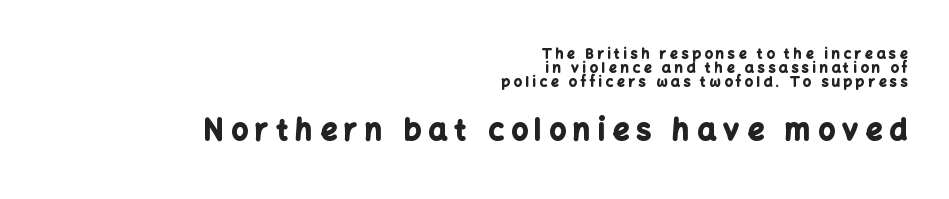
Heft: maximum for text — a bold. Descender tails drop into unmarked territory. If you drew a ruler down the right edge, every line would touch it. No italicization has been applied; the sample stays upright. Short note: letters widely spaced. Line spacing here is tight.
